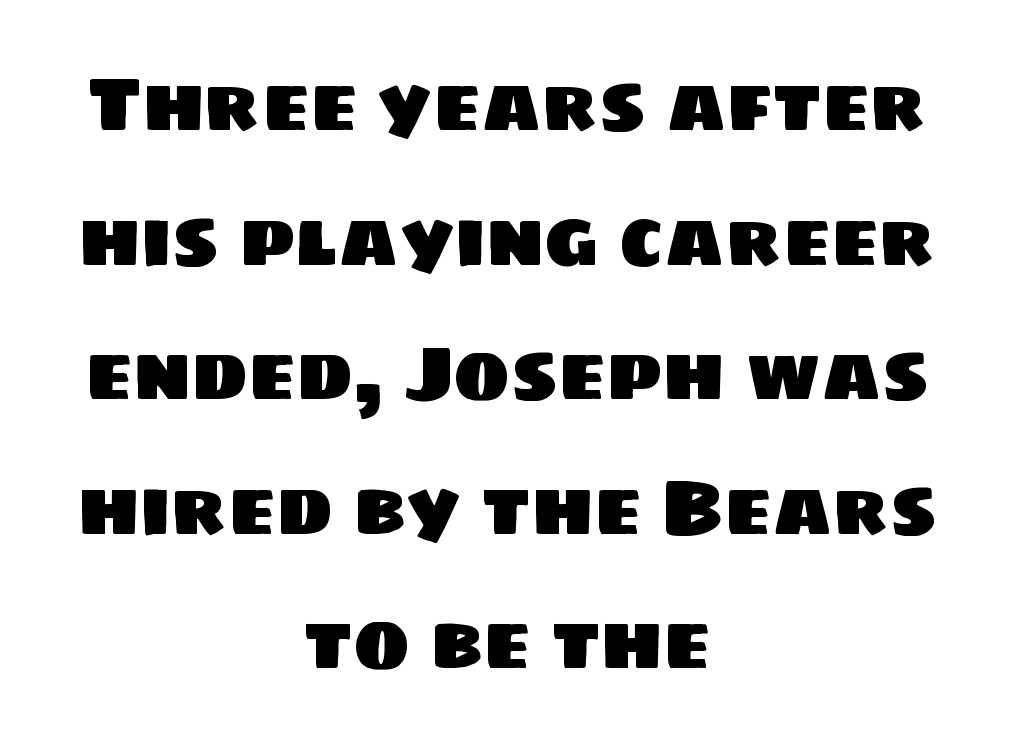
These lines are rendered in a variable-pitch font. Horizontal alignment here is central, giving a formal, balanced look. Any mark beneath the type? The region is blank. Here the glyphs are tracked normally, forming tight word shapes. A typesetter would label this face a sans.
